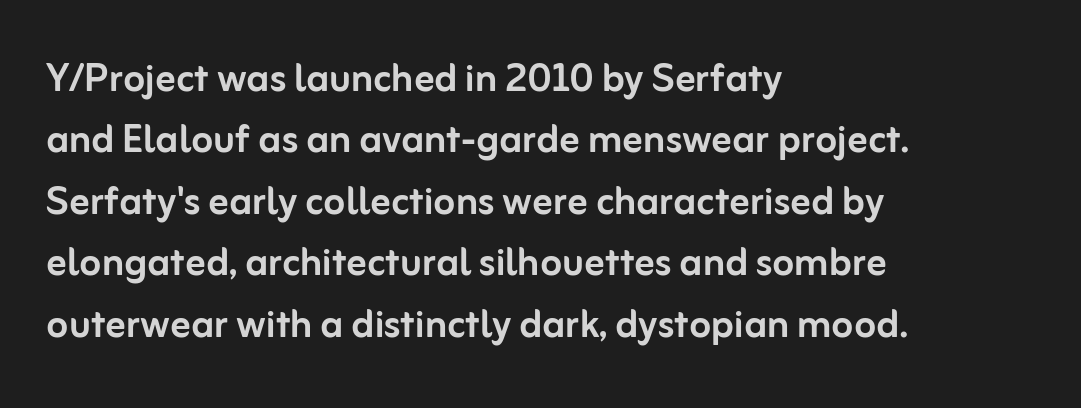
The image shows 50 px sans-serif type, upright; set left-aligned, line spacing 1.23x, normal letter spacing, not underlined; low stroke contrast and a medium x-height.
